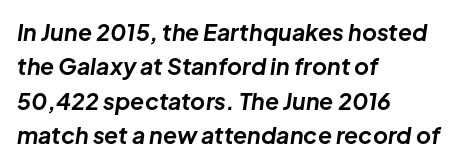
Q: Is the text bold? A: Yes.
Q: Is the text italic (slanted)? A: Yes, it leans right by about 8 degrees.
Q: Is the text underlined? A: No.
Q: How is the paragraph aligned? A: Left-aligned.
Q: Is the spacing between letters normal or unusually wide? A: Normal.
Q: Is the spacing between lines tight, normal or loose? A: Normal.
